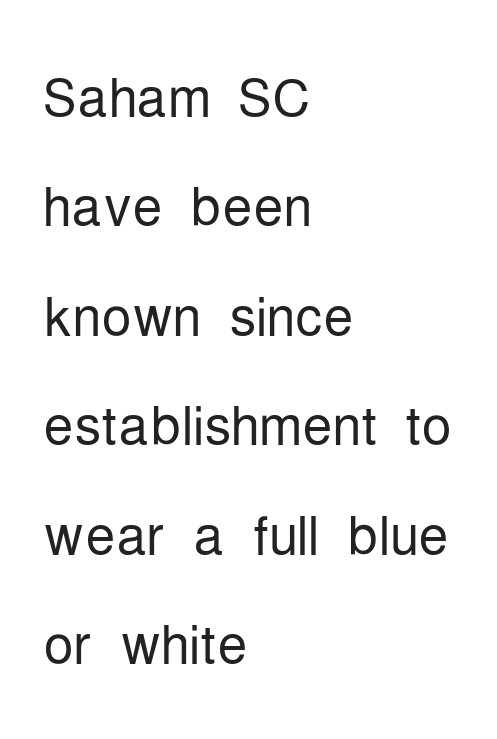
{"serif": "no", "italic": "no", "bold": "no", "weight": "light", "width": "condensed", "stroke_contrast": "low", "x_height": "medium", "monospaced": "no", "underline": "no", "align": "left", "line_spacing": "normal", "line_spacing_ratio": 1.46, "letter_spacing": "normal", "letter_spacing_em": 0.0, "glyph_px": 75}
